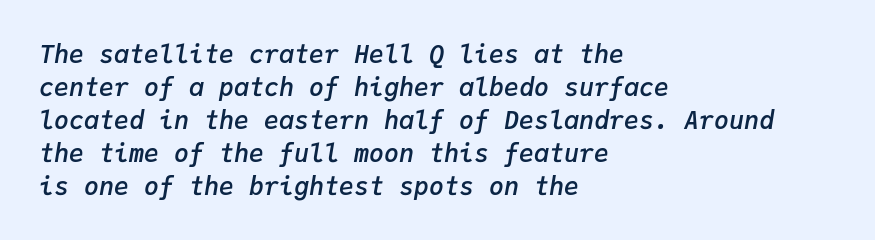
Leading matches the norm, producing a regular column. Compared with typical body copy, the letter spacing here is the same. Line beginnings align vertically; line endings do not. The words here are not underlined.
